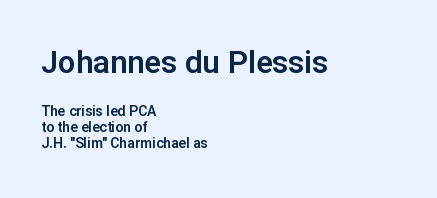
The image shows 31 px sans-serif type, upright; set left-aligned, tight line spacing (1.14x), normal letter spacing, not underlined; the first (top) block is 2.21x larger; low stroke contrast and a medium x-height.
